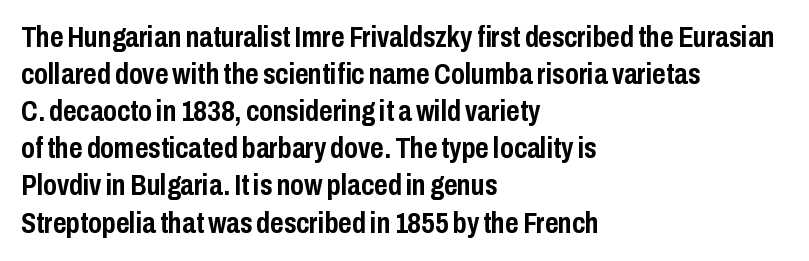
The image shows 29 px semibold, condensed sans-serif type, upright; set left-aligned, normal line spacing (1.28x), normal letter spacing, not underlined; low stroke contrast and a medium x-height.
